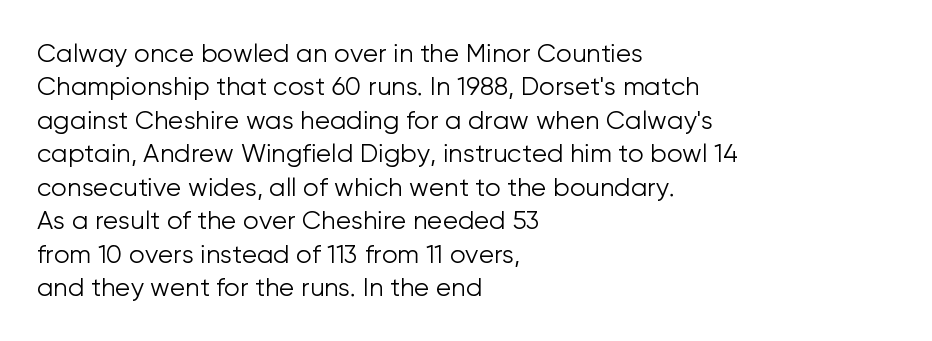
Notice how the stems are strictly vertical — no italics here. Clear beneath every line of the passage. Compared with typical paragraphs, the rows here are spaced about the same. The letters look calm and open, with moderate or lighter stems. Spacing between characters is what you'd get straight out of the box.
